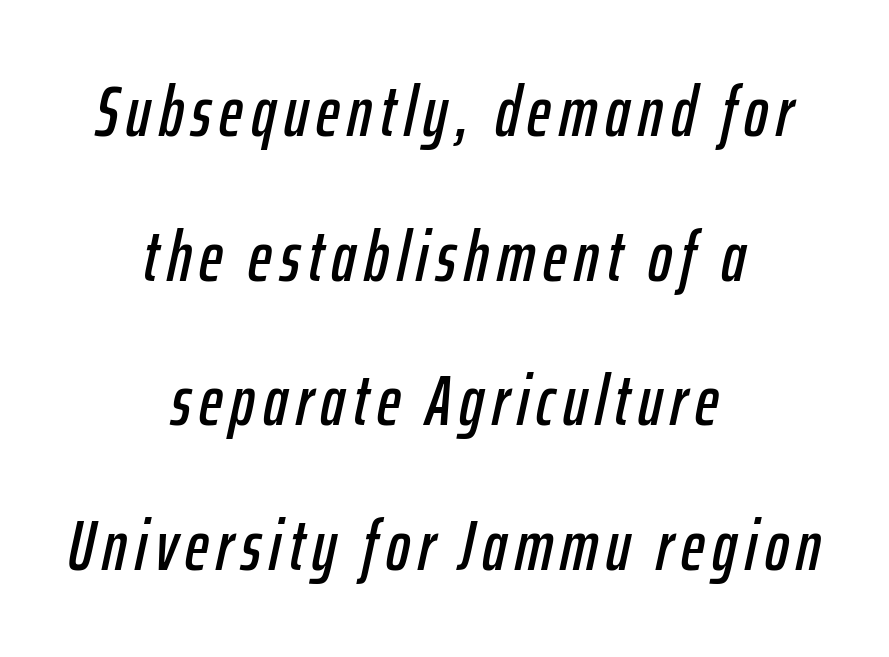
{"italic": "yes", "lean": "right", "slant_degrees": 12, "width": "condensed", "stroke_contrast": "low", "x_height": "medium", "monospaced": "no", "underline": "no", "align": "center", "line_spacing": "loose", "line_spacing_ratio": 2.01, "glyph_px": 72}
